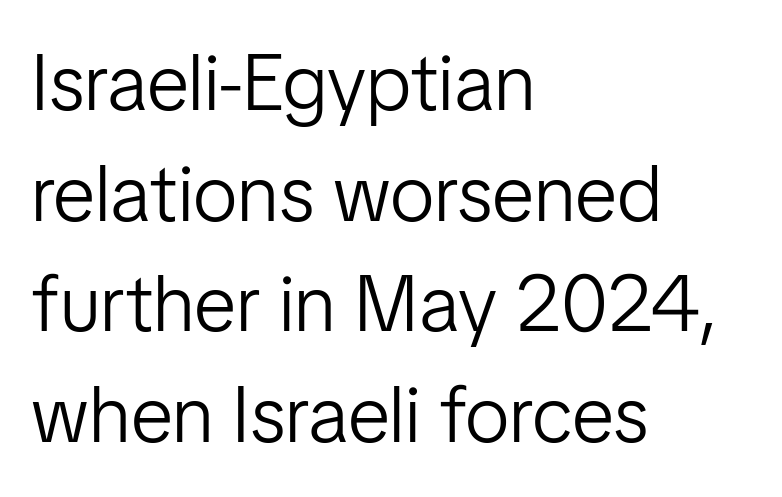
The image shows 79 px light sans-serif type, upright; set left-aligned, normal line spacing (1.4x), normal letter spacing, not underlined; low stroke contrast and a medium x-height.
